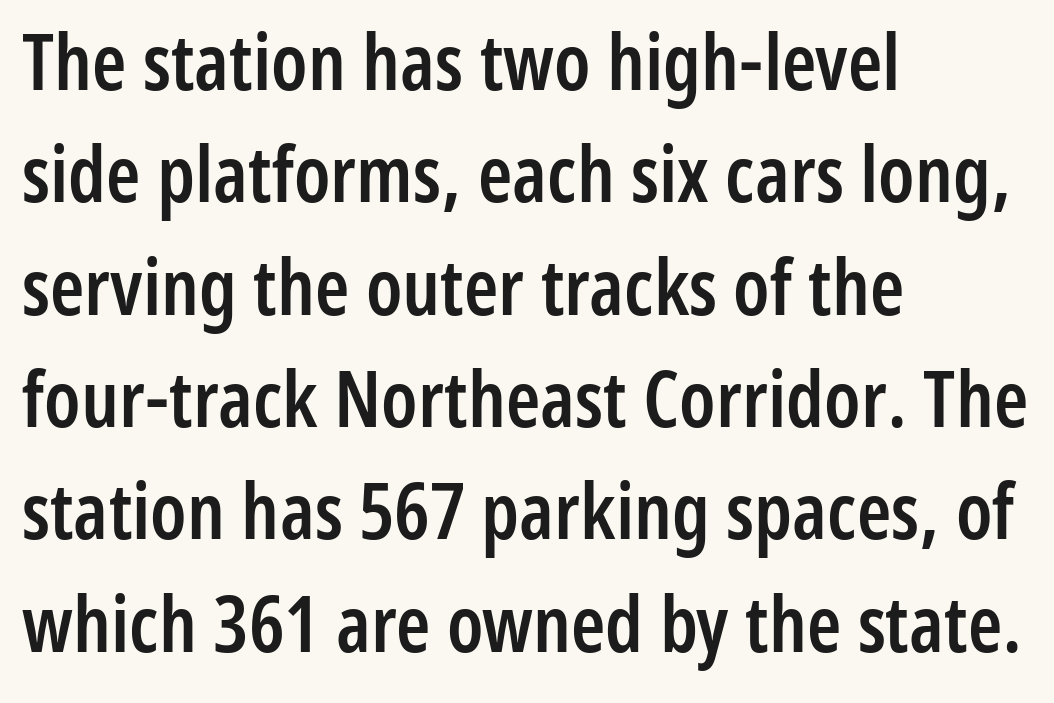
Q: Is the text bold? A: Semi-bold.
Q: Is the text italic (slanted)? A: No, it is upright.
Q: Is the typeface a serif or a sans-serif typeface? A: Sans-serif.
Q: Is the text underlined? A: No.
Q: How is the paragraph aligned? A: Left-aligned.
Q: Is the spacing between letters normal or unusually wide? A: Normal.
Q: Is the spacing between lines tight, normal or loose? A: Normal.
Q: Width (condensed, normal, or wide)? A: Condensed.
Q: Stroke contrast? A: Low.
Q: x-height? A: Medium.
Q: Monospaced? A: No.
